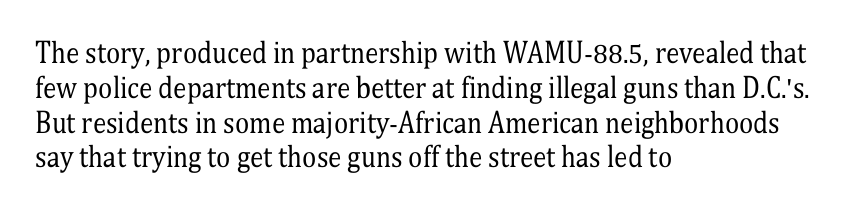
{"italic": "no", "bold": "no", "underline": "no", "align": "left", "line_spacing": "normal", "line_spacing_ratio": 1.29, "letter_spacing": "normal", "letter_spacing_em": 0.0, "glyph_px": 27}
